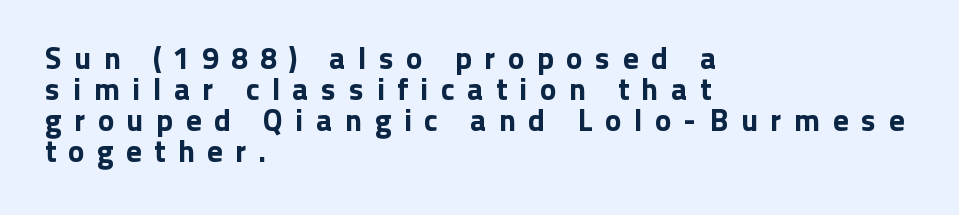
The image shows 31 px sans-serif type, upright; set left-aligned, tight line spacing (1.0x), unusually wide letter spacing (+0.4 em), not underlined; low stroke contrast and a medium x-height.
